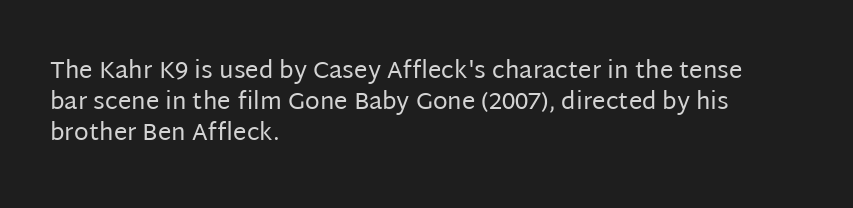
{"italic": "no", "bold": "no", "underline": "no", "align": "left", "line_spacing": "normal", "line_spacing_ratio": 1.3, "letter_spacing": "normal", "letter_spacing_em": 0.0, "glyph_px": 24}
